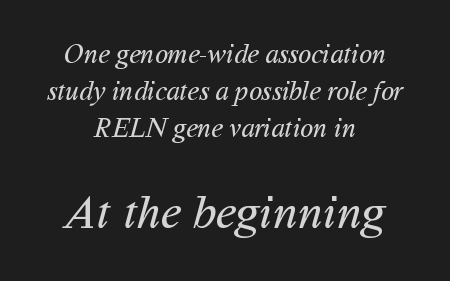
Q: Is the text bold? A: No.
Q: Is the typeface a serif or a sans-serif typeface? A: Sans-serif.
Q: Is the text underlined? A: No.
Q: How is the paragraph aligned? A: Centered.
Q: Is the spacing between letters normal or unusually wide? A: Normal.
Q: Is the spacing between lines tight, normal or loose? A: Normal.
Q: Which block of text is set in a larger size, the first (top) or the second (bottom)? A: The second (bottom) one.
Q: Width (condensed, normal, or wide)? A: Normal.
Q: Stroke contrast? A: Medium.
Q: x-height? A: Medium.
Q: Monospaced? A: No.
